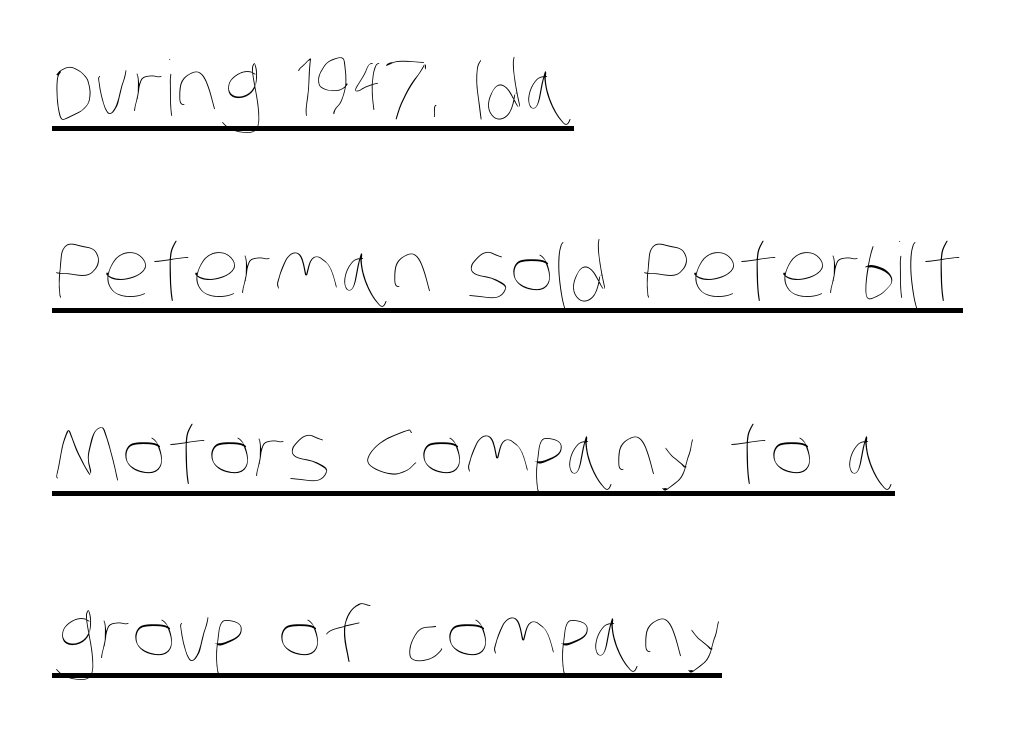
{"bold": "no", "weight": "thin", "width": "condensed", "stroke_contrast": "low", "x_height": "large", "monospaced": "no", "underline": "yes", "align": "left", "line_spacing": "loose", "line_spacing_ratio": 2.4, "letter_spacing": "normal", "letter_spacing_em": 0.0, "glyph_px": 76}
